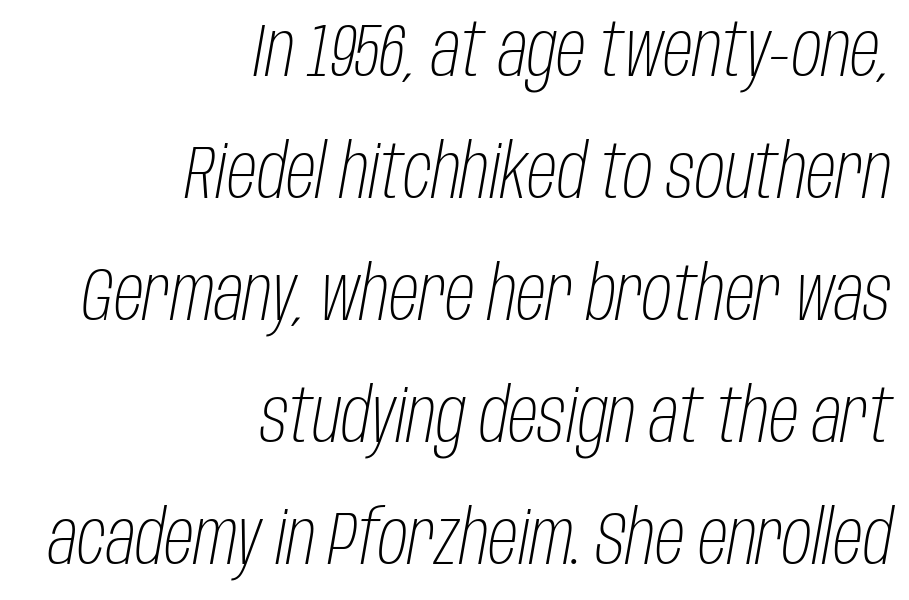
The image shows 74 px light, condensed type, italic (leaning right); set right-aligned, normal line spacing (1.65x), normal letter spacing, not underlined; low stroke contrast and a large x-height.
